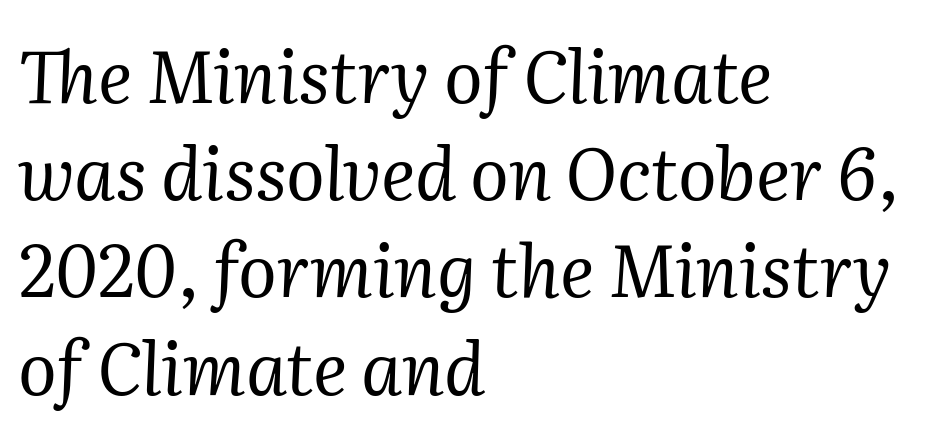
{"serif": "yes", "italic": "yes", "lean": "right", "slant_degrees": 2, "bold": "no", "weight": "regular", "width": "normal", "stroke_contrast": "medium", "x_height": "medium", "monospaced": "no", "underline": "no", "align": "left", "line_spacing": "normal", "line_spacing_ratio": 1.35, "letter_spacing": "normal", "letter_spacing_em": 0.0, "glyph_px": 72}
